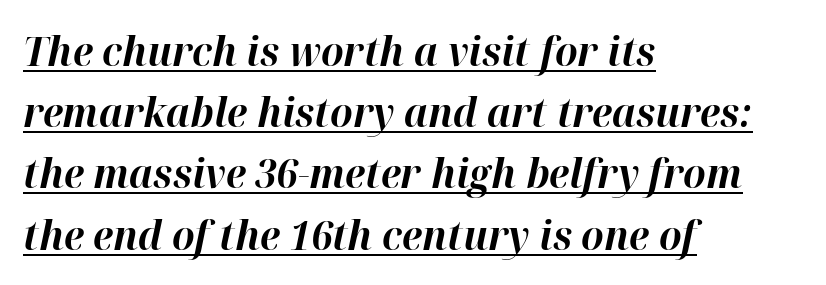
{"italic": "yes", "lean": "right", "slant_degrees": 12, "bold": "yes", "weight": "bold", "width": "normal", "stroke_contrast": "high", "x_height": "medium", "monospaced": "no", "underline": "yes", "align": "left", "line_spacing": "normal", "line_spacing_ratio": 1.53, "letter_spacing": "normal", "letter_spacing_em": 0.0, "glyph_px": 40}
